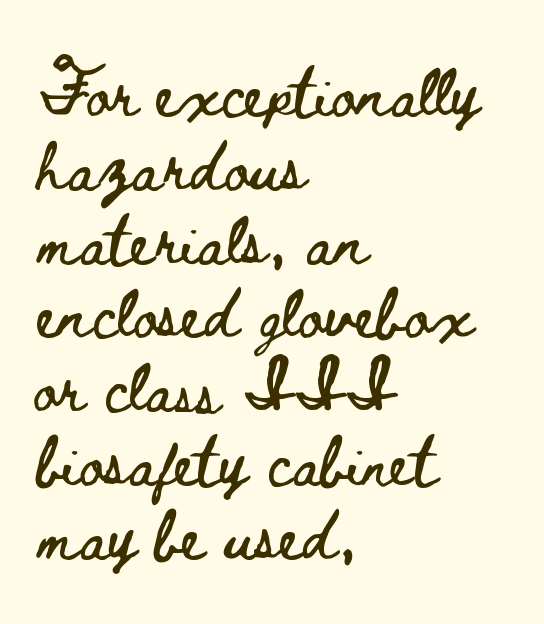
The rendering anchors every line to the left-hand side. Check under the words: just untouched page. The horizontal fit of the characters is conventional and even. Line spacing here is normal.
